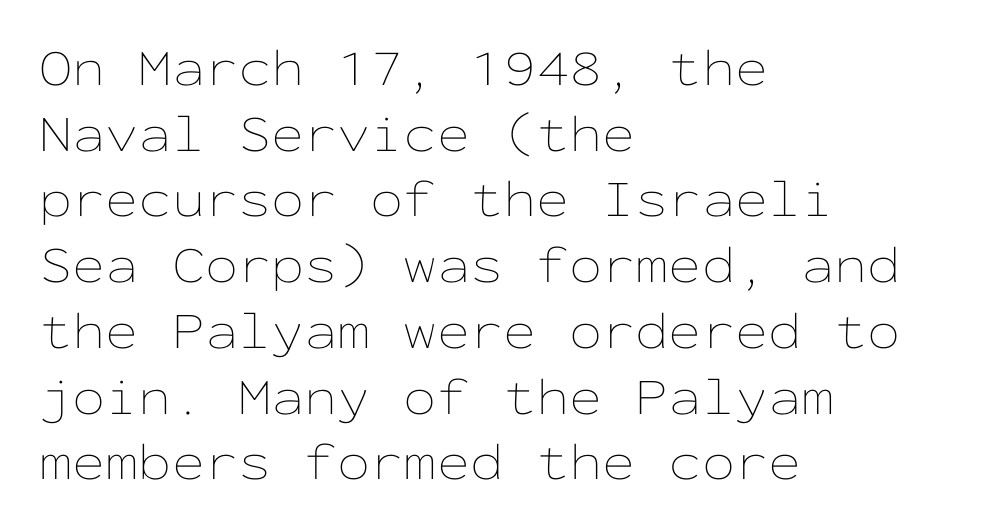
{"italic": "no", "bold": "no", "weight": "thin", "width": "wide", "stroke_contrast": "low", "x_height": "medium", "monospaced": "yes", "underline": "no", "align": "left", "line_spacing_ratio": 1.24, "letter_spacing": "normal", "letter_spacing_em": 0.0, "glyph_px": 53}
